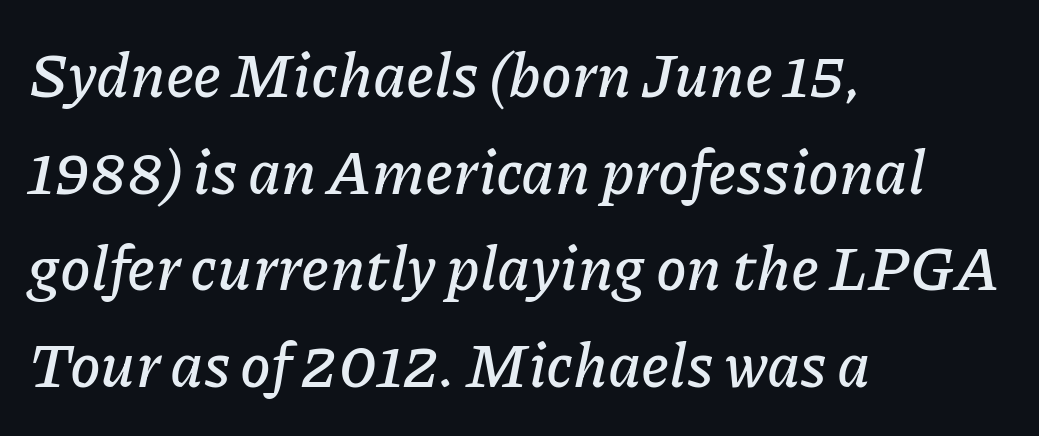
The image shows 62 px text type, italic (leaning right); set left-aligned, normal line spacing (1.56x), normal letter spacing, not underlined; low stroke contrast and a medium x-height.
